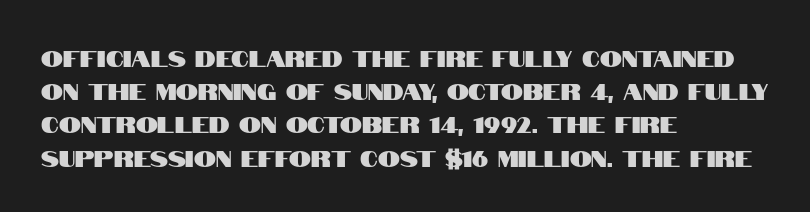
These lines keep a tight, regular rhythm from letter to letter. Vertical spacing — default. No word sits above an underline. The setting favours the left margin, as ordinary paragraphs usually do. The font's upright variant was chosen for this text.
